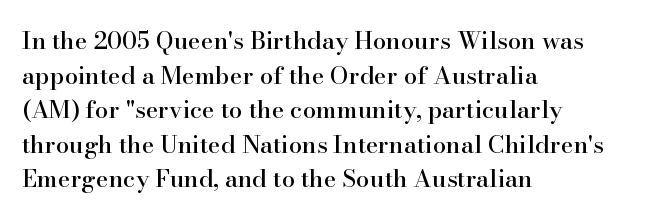
The image shows 24 px text type, upright; set left-aligned, normal line spacing (1.44x), normal letter spacing, not underlined.
